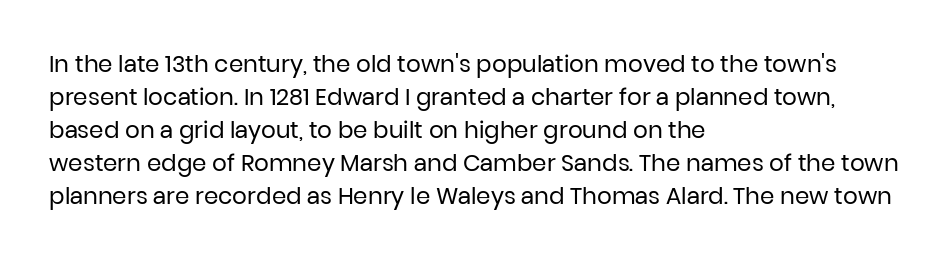
Does extra space separate the letters? No, they use regular spacing. The rendering anchors every line to the left-hand side. The axis of the letterforms is exactly vertical. These lines sit exactly where default settings would place them. Ink coverage per letter is moderate at most. Bare-footed words on every line.
